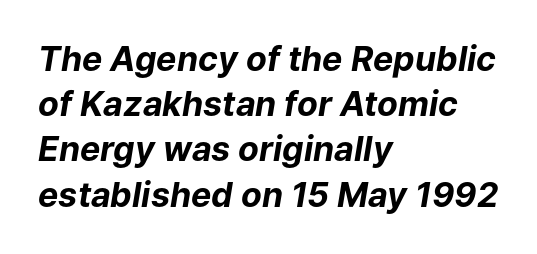
The image shows 34 px bold type, italic (leaning right); set left-aligned, normal line spacing (1.33x), normal letter spacing, not underlined; low stroke contrast and a medium x-height.
